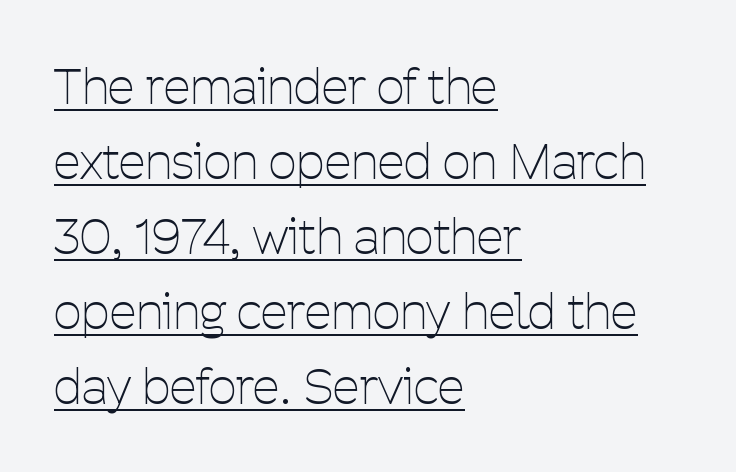
Q: Is the text bold? A: No.
Q: Is the text italic (slanted)? A: No, it is upright.
Q: Is the typeface a serif or a sans-serif typeface? A: Sans-serif.
Q: Is the text underlined? A: Yes.
Q: How is the paragraph aligned? A: Left-aligned.
Q: Is the spacing between letters normal or unusually wide? A: Normal.
Q: Is the spacing between lines tight, normal or loose? A: Normal.
Q: Width (condensed, normal, or wide)? A: Condensed.
Q: Stroke contrast? A: Low.
Q: x-height? A: Medium.
Q: Monospaced? A: No.
